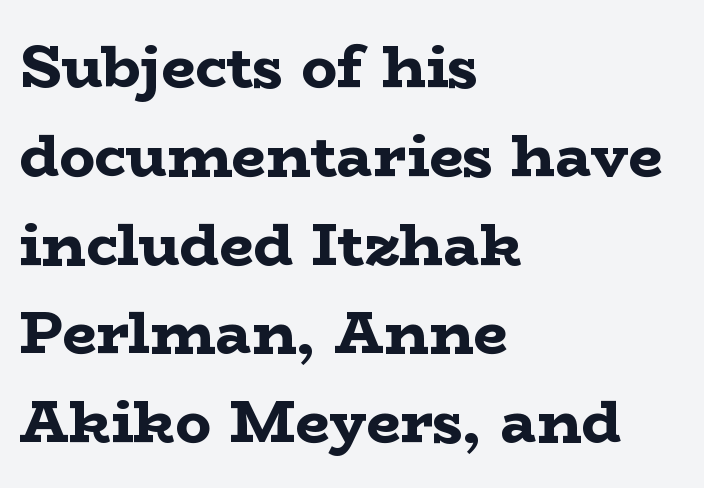
The image shows 60 px bold, wide serif type, upright; set left-aligned, normal line spacing (1.48x), normal letter spacing, not underlined; low stroke contrast and a medium x-height.
